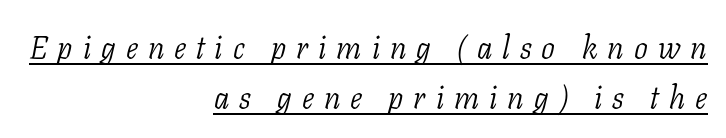
{"serif": "yes", "italic": "yes", "lean": "right", "slant_degrees": 11, "bold": "no", "weight": "light", "width": "normal", "stroke_contrast": "low", "x_height": "medium", "monospaced": "no", "underline": "yes", "align": "right", "line_spacing": "normal", "line_spacing_ratio": 1.61, "letter_spacing": "wide", "letter_spacing_em": 0.32, "glyph_px": 31}
